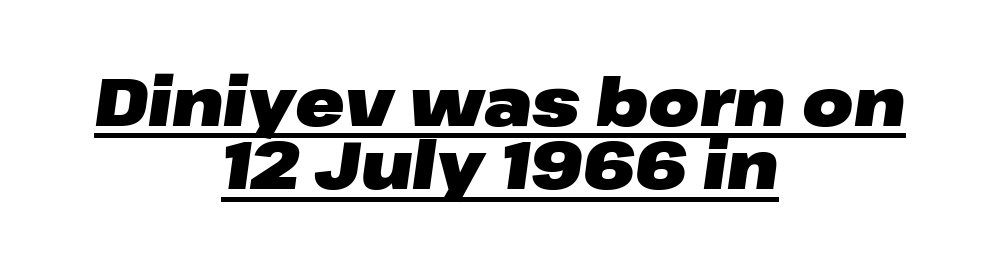
The image shows 66 px heavy, wide type, italic (leaning right); set centered, tight line spacing (0.96x), normal letter spacing, underlined; low stroke contrast and a medium x-height.
